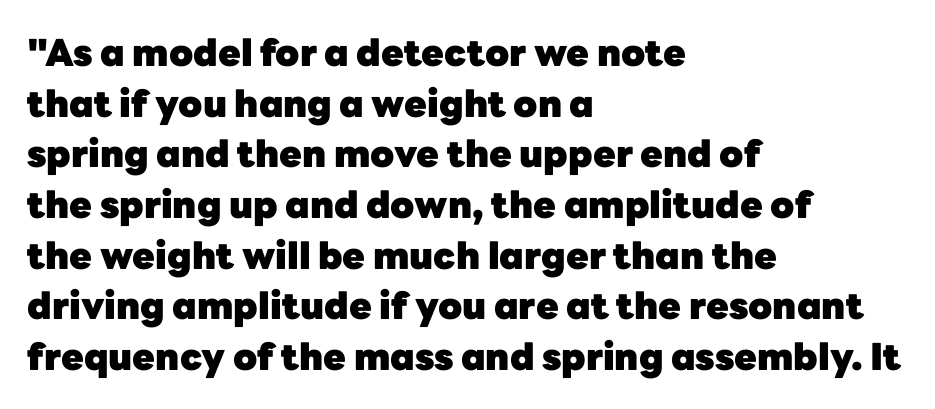
Quick note: interline space is typical. The line texture is even and compact thanks to regular tracking. Notice how the stems are strictly vertical — no italics here. These lines carry a lot of weight — the face is fully bold. Alignment: flush left.
